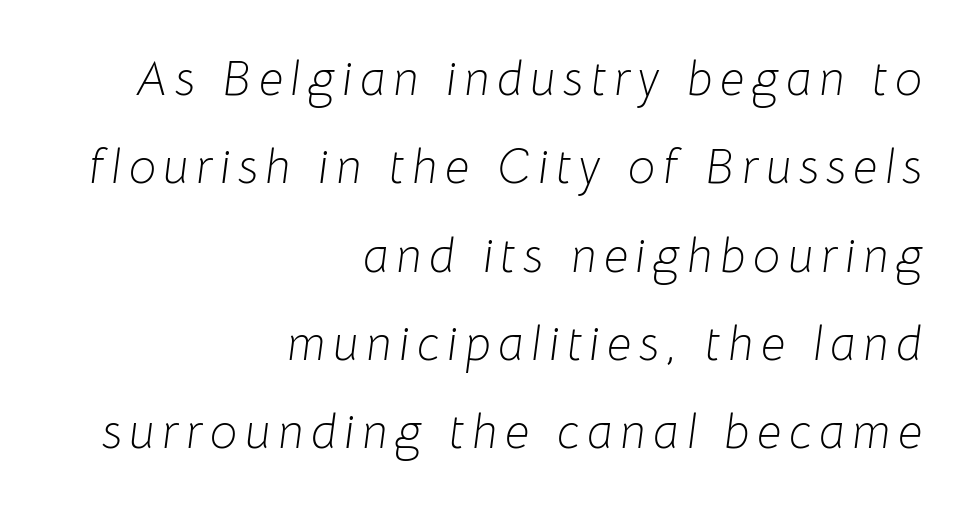
The image shows 48 px light type, italic (leaning right); set right-aligned, line spacing 1.84x, not underlined; low stroke contrast and a medium x-height.
